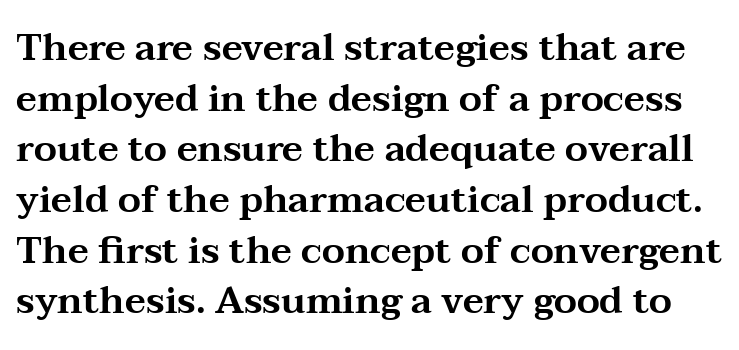
{"serif": "yes", "italic": "no", "width": "wide", "stroke_contrast": "medium", "x_height": "medium", "monospaced": "no", "underline": "no", "line_spacing": "normal", "line_spacing_ratio": 1.37, "letter_spacing": "normal", "letter_spacing_em": 0.0, "glyph_px": 37}
